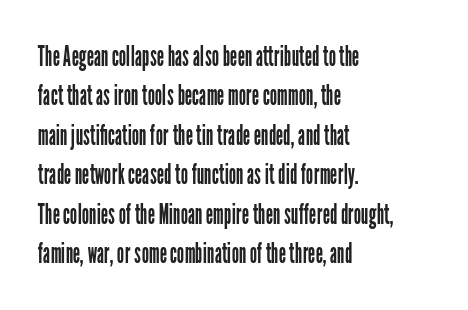
{"serif": "no", "italic": "no", "bold": "no", "weight": "regular", "width": "condensed", "stroke_contrast": "low", "x_height": "medium", "monospaced": "no", "underline": "no", "align": "left", "line_spacing": "normal", "line_spacing_ratio": 1.36, "letter_spacing": "normal", "letter_spacing_em": 0.0, "glyph_px": 29}
